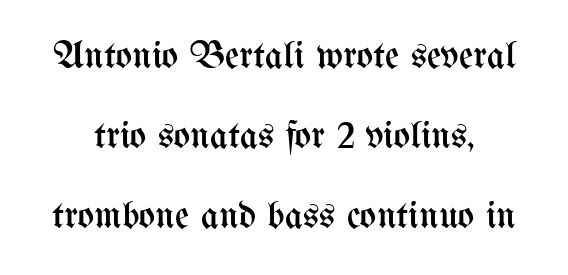
Q: Is the text bold? A: No.
Q: Is the text italic (slanted)? A: No, it is upright.
Q: Is the text underlined? A: No.
Q: Is the spacing between letters normal or unusually wide? A: Normal.
Q: Is the spacing between lines tight, normal or loose? A: Loose.
Q: Width (condensed, normal, or wide)? A: Condensed.
Q: Stroke contrast? A: Medium.
Q: x-height? A: Medium.
Q: Monospaced? A: No.
